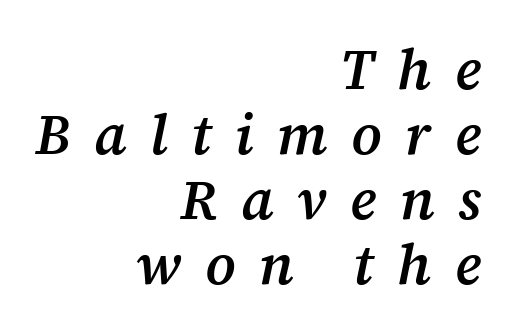
{"serif": "yes", "italic": "yes", "lean": "right", "slant_degrees": 12, "bold": "semi", "weight": "semibold", "width": "normal", "stroke_contrast": "medium", "x_height": "medium", "monospaced": "no", "underline": "no", "align": "right", "line_spacing_ratio": 1.16, "letter_spacing": "wide", "letter_spacing_em": 0.42, "glyph_px": 56}
